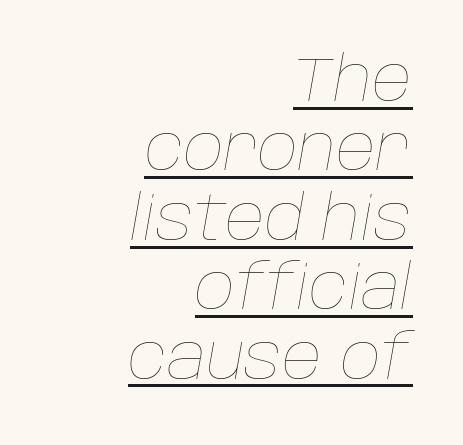
{"italic": "yes", "lean": "right", "slant_degrees": 10, "bold": "no", "weight": "thin", "width": "normal", "stroke_contrast": "low", "x_height": "large", "monospaced": "no", "underline": "yes", "align": "right", "line_spacing": "tight", "line_spacing_ratio": 1.12, "letter_spacing": "normal", "letter_spacing_em": 0.0, "glyph_px": 62}
